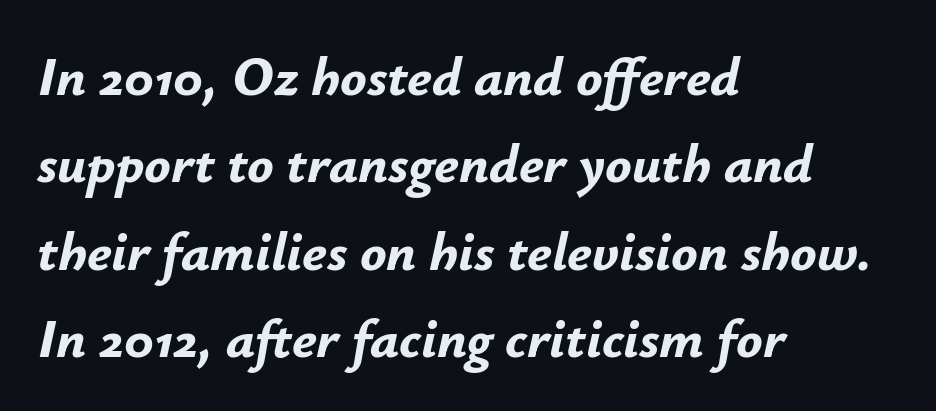
{"italic": "yes", "lean": "right", "slant_degrees": 12, "bold": "yes", "weight": "bold", "width": "normal", "stroke_contrast": "low", "x_height": "small", "monospaced": "no", "underline": "no", "align": "left", "line_spacing": "normal", "line_spacing_ratio": 1.59, "letter_spacing": "normal", "letter_spacing_em": 0.0, "glyph_px": 55}
